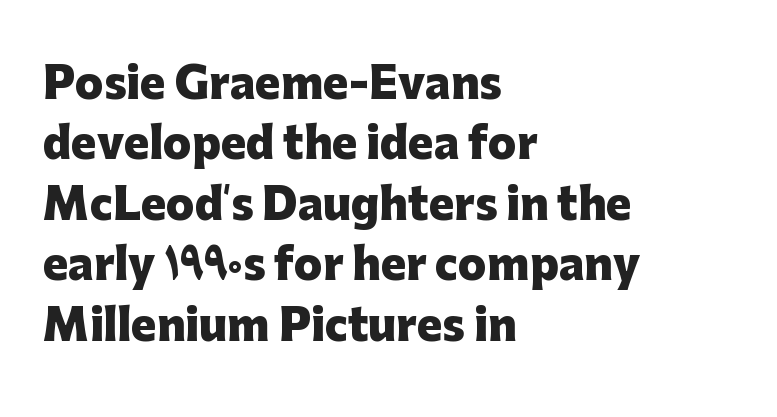
Q: Is the text bold? A: Yes.
Q: Is the text italic (slanted)? A: No, it is upright.
Q: Is the typeface a serif or a sans-serif typeface? A: Sans-serif.
Q: Is the text underlined? A: No.
Q: How is the paragraph aligned? A: Left-aligned.
Q: Is the spacing between letters normal or unusually wide? A: Normal.
Q: Is the spacing between lines tight, normal or loose? A: Normal.
Q: Width (condensed, normal, or wide)? A: Normal.
Q: Stroke contrast? A: Low.
Q: x-height? A: Medium.
Q: Monospaced? A: No.
